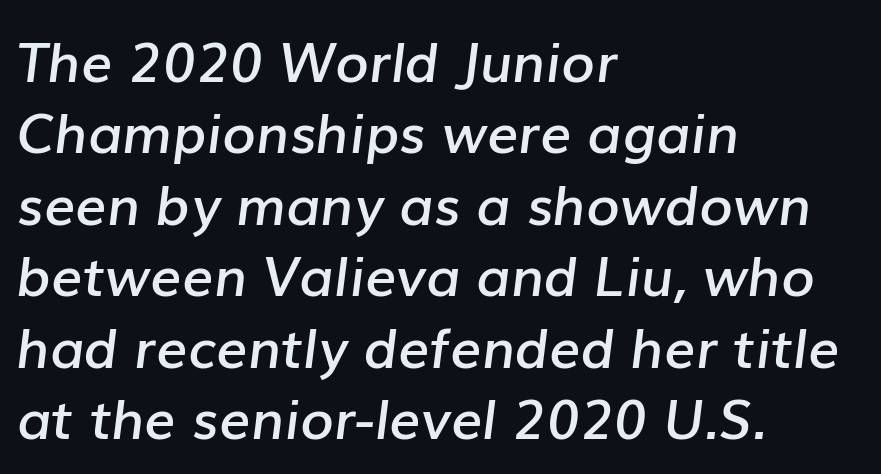
Q: Is the text bold? A: Semi-bold.
Q: Is the text italic (slanted)? A: Yes, it leans right by about 7 degrees.
Q: Is the text underlined? A: No.
Q: How is the paragraph aligned? A: Left-aligned.
Q: Is the spacing between letters normal or unusually wide? A: Normal.
Q: Is the spacing between lines tight, normal or loose? A: Normal.
Q: Width (condensed, normal, or wide)? A: Normal.
Q: Stroke contrast? A: Low.
Q: x-height? A: Medium.
Q: Monospaced? A: No.
